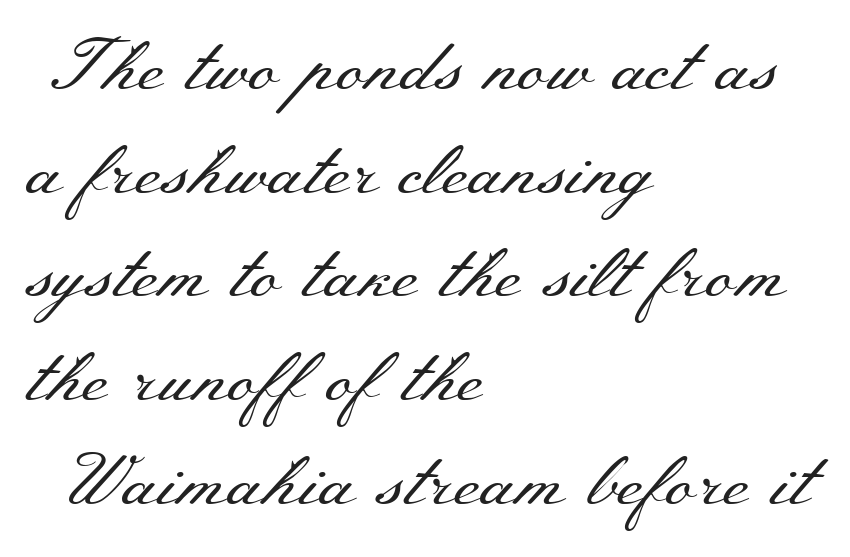
{"serif": "yes", "bold": "no", "weight": "regular", "width": "wide", "stroke_contrast": "medium", "x_height": "small", "monospaced": "no", "underline": "no", "align": "left", "line_spacing": "normal", "line_spacing_ratio": 1.44, "letter_spacing": "normal", "letter_spacing_em": 0.0, "glyph_px": 72}
